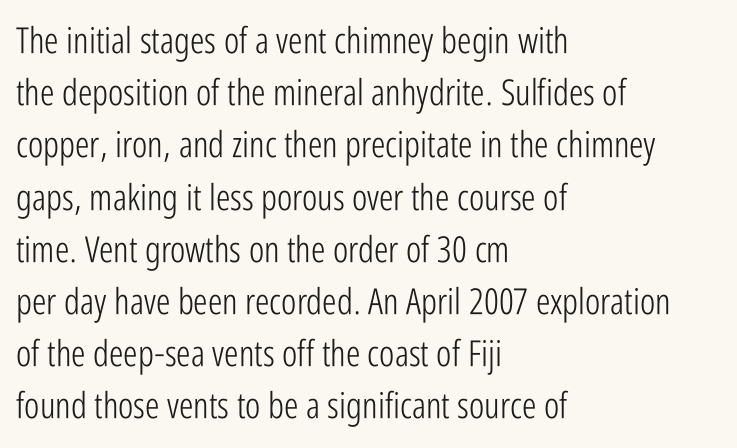
This is not heavy type; no bold has been used. Notice how descenders clear the ascenders below comfortably — that's standard leading. These lines are composed in type without serifs. Does extra space separate the letters? No, they use regular spacing.
